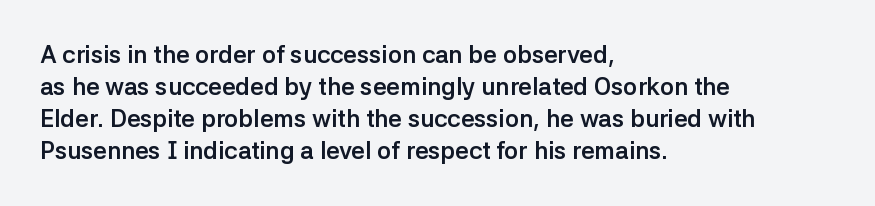
Q: Is the text bold? A: Yes.
Q: Is the text italic (slanted)? A: No, it is upright.
Q: Is the text underlined? A: No.
Q: How is the paragraph aligned? A: Left-aligned.
Q: Is the spacing between letters normal or unusually wide? A: Normal.
Q: Is the spacing between lines tight, normal or loose? A: Normal.
